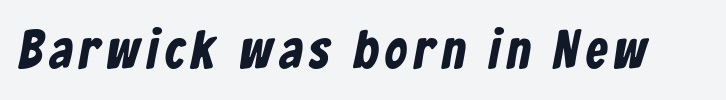
{"serif": "no", "width": "condensed", "stroke_contrast": "low", "x_height": "medium", "monospaced": "no", "underline": "no", "glyph_px": 54}
